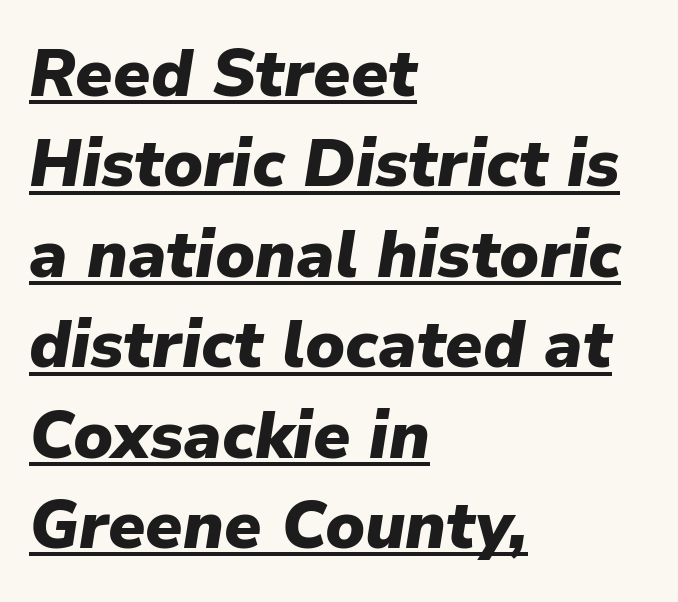
{"italic": "yes", "lean": "right", "slant_degrees": 9, "bold": "yes", "weight": "heavy", "width": "normal", "stroke_contrast": "low", "x_height": "medium", "monospaced": "no", "underline": "yes", "align": "left", "line_spacing": "normal", "line_spacing_ratio": 1.37, "letter_spacing": "normal", "letter_spacing_em": 0.0, "glyph_px": 66}
